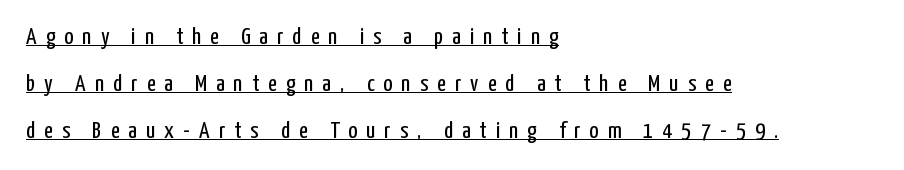
The image shows 24 px text type, upright; set left-aligned, loose line spacing (1.96x), unusually wide letter spacing (+0.38 em), underlined.
